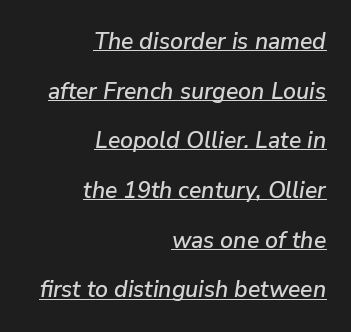
{"italic": "yes", "lean": "right", "slant_degrees": 9, "underline": "yes", "align": "right", "line_spacing": "loose", "line_spacing_ratio": 2.16, "letter_spacing": "normal", "letter_spacing_em": 0.0, "glyph_px": 23}
